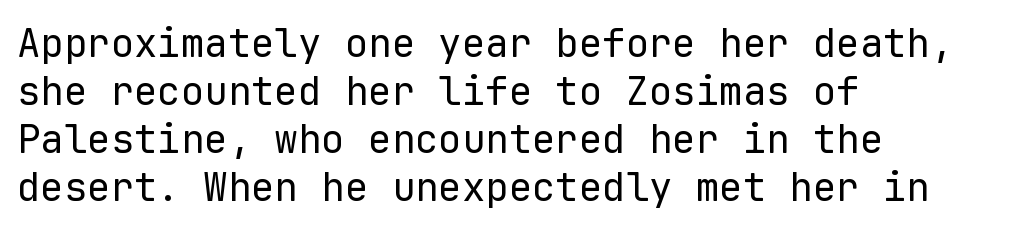
{"serif": "no", "italic": "no", "bold": "no", "weight": "regular", "width": "normal", "stroke_contrast": "low", "x_height": "medium", "monospaced": "yes", "underline": "no", "align": "left", "line_spacing_ratio": 1.23, "letter_spacing": "normal", "letter_spacing_em": 0.0, "glyph_px": 39}
